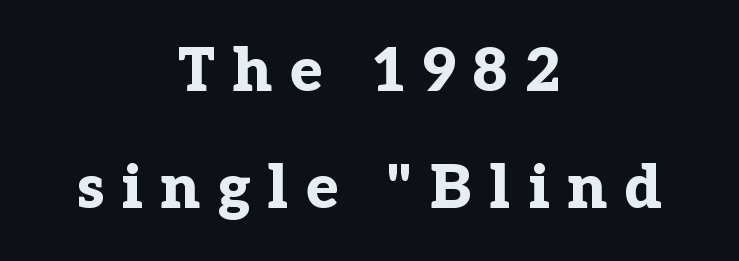
The image shows 61 px bold serif type, upright; set centered, loose line spacing (1.91x), unusually wide letter spacing (+0.28 em), not underlined; low stroke contrast and a medium x-height.
